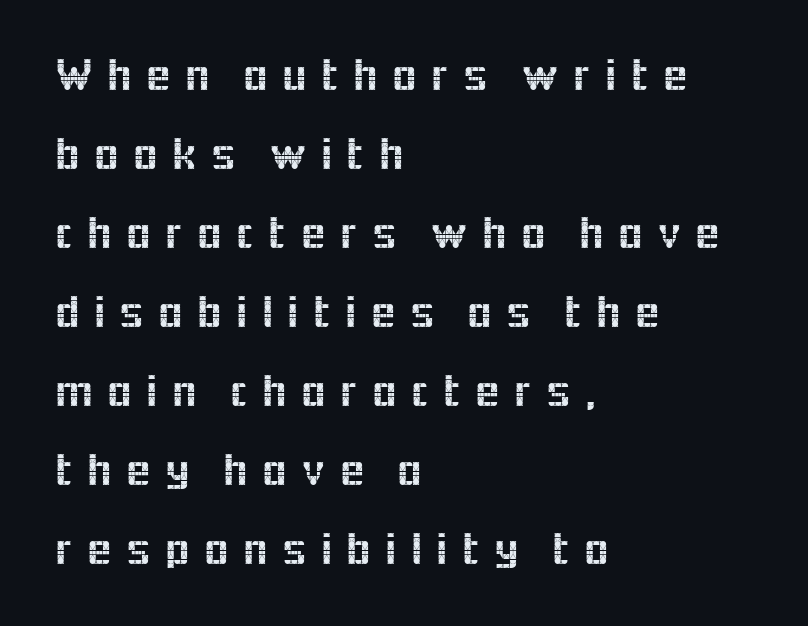
The image shows 47 px sans-serif type, upright; set left-aligned, normal line spacing (1.68x), unusually wide letter spacing (+0.26 em), not underlined; a medium x-height.
